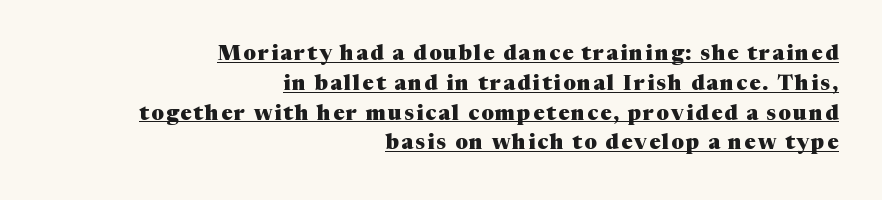
The image shows 21 px bold type, upright; set right-aligned, normal line spacing (1.42x), underlined.
